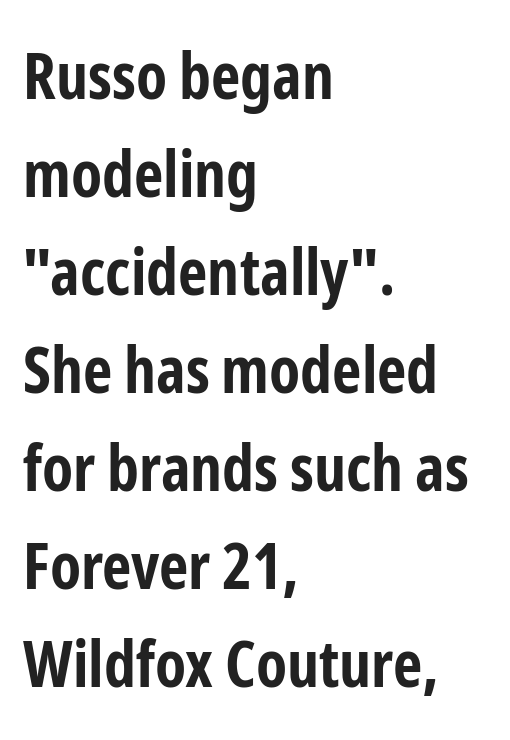
Q: Is the text bold? A: Yes.
Q: Is the text italic (slanted)? A: No, it is upright.
Q: Is the typeface a serif or a sans-serif typeface? A: Sans-serif.
Q: Is the text underlined? A: No.
Q: How is the paragraph aligned? A: Left-aligned.
Q: Is the spacing between letters normal or unusually wide? A: Normal.
Q: Is the spacing between lines tight, normal or loose? A: Normal.
Q: Width (condensed, normal, or wide)? A: Condensed.
Q: Stroke contrast? A: Low.
Q: x-height? A: Medium.
Q: Monospaced? A: No.
